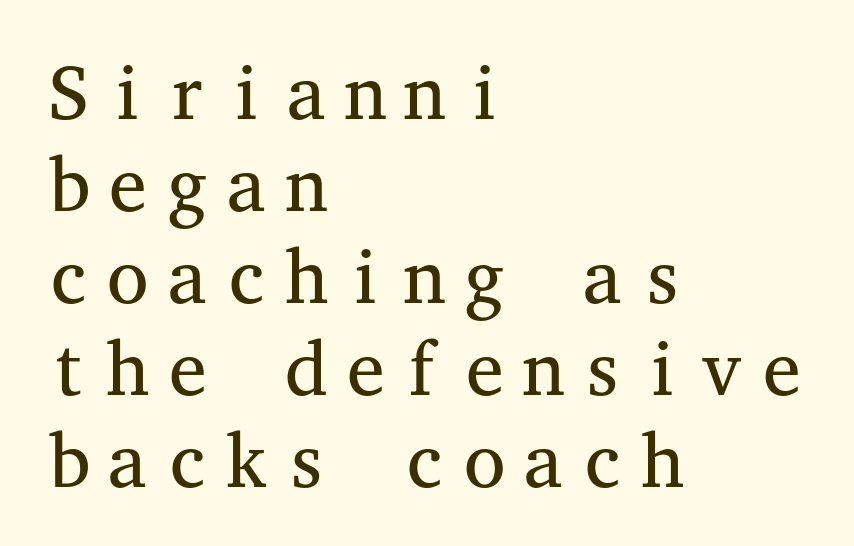
The image shows 76 px regular-weight, wide serif type, upright, monospaced; set left-aligned, line spacing 1.21x, normal letter spacing, not underlined; medium stroke contrast and a medium x-height.
